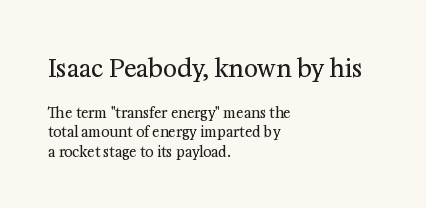
The image shows 24 px text type, upright; set left-aligned, normal line spacing (1.4x), normal letter spacing, not underlined; the first (top) block is 1.71x larger.
